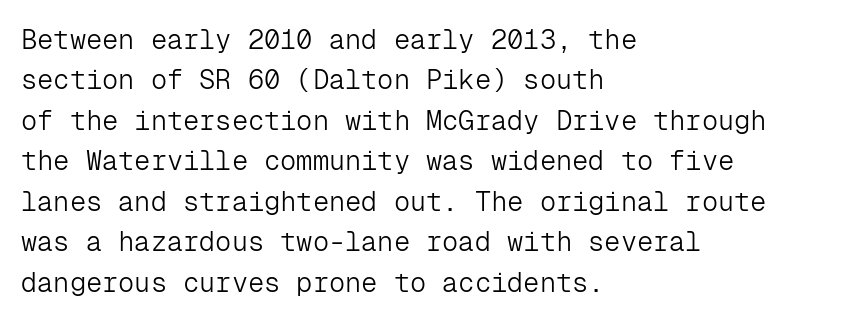
The image shows 27 px text type, upright; set left-aligned, normal line spacing (1.5x), normal letter spacing, not underlined.
